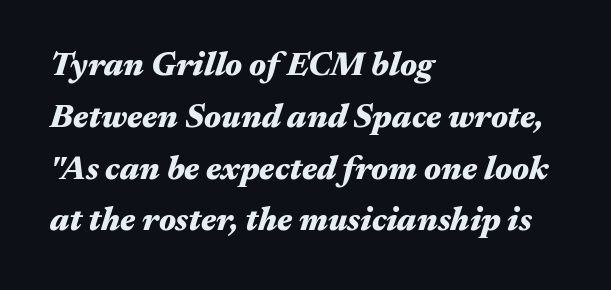
The font's italic variant was chosen for this text. What weight is shown? A full bold with thick strokes. Horizontally, the lines are justified to the leading edge only. Leading: standard.
